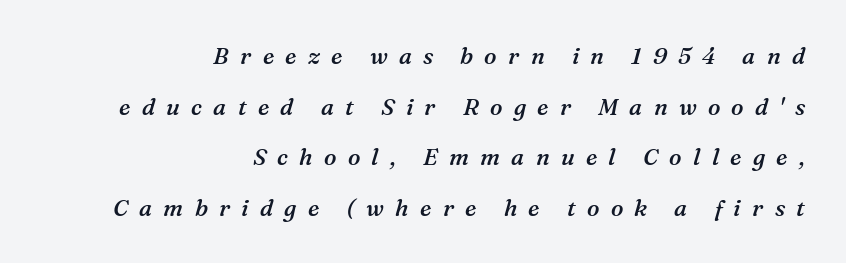
{"italic": "yes", "lean": "right", "slant_degrees": 16, "bold": "semi", "underline": "no", "align": "right", "line_spacing": "loose", "line_spacing_ratio": 2.2, "letter_spacing": "wide", "letter_spacing_em": 0.49, "glyph_px": 23}
